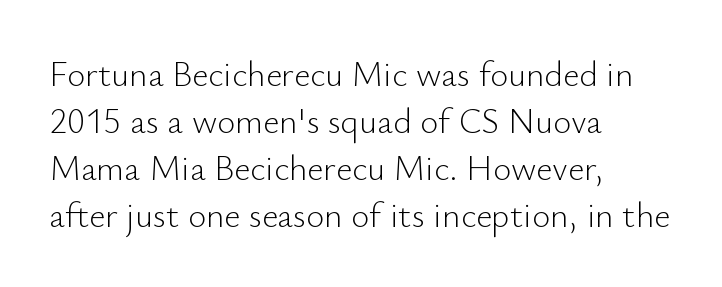
Q: Is the text bold? A: No.
Q: Is the text italic (slanted)? A: No, it is upright.
Q: Is the typeface a serif or a sans-serif typeface? A: Sans-serif.
Q: Is the text underlined? A: No.
Q: How is the paragraph aligned? A: Left-aligned.
Q: Is the spacing between letters normal or unusually wide? A: Normal.
Q: Is the spacing between lines tight, normal or loose? A: Normal.
Q: Width (condensed, normal, or wide)? A: Normal.
Q: Stroke contrast? A: Low.
Q: x-height? A: Small.
Q: Monospaced? A: No.
